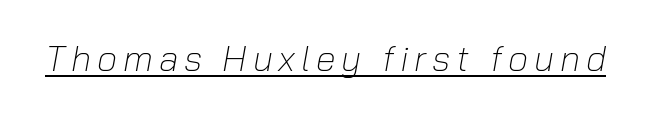
The image shows 36 px light type, italic (leaning right); set underlined; low stroke contrast and a medium x-height.
